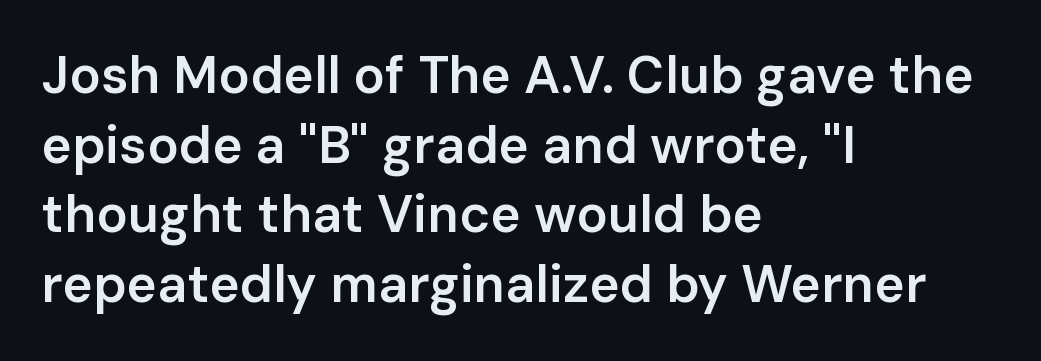
Q: Is the text bold? A: Semi-bold.
Q: Is the text italic (slanted)? A: No, it is upright.
Q: Is the typeface a serif or a sans-serif typeface? A: Sans-serif.
Q: Is the text underlined? A: No.
Q: How is the paragraph aligned? A: Left-aligned.
Q: Is the spacing between letters normal or unusually wide? A: Normal.
Q: Is the spacing between lines tight, normal or loose? A: Normal.
Q: Width (condensed, normal, or wide)? A: Normal.
Q: Stroke contrast? A: Low.
Q: x-height? A: Medium.
Q: Monospaced? A: No.
